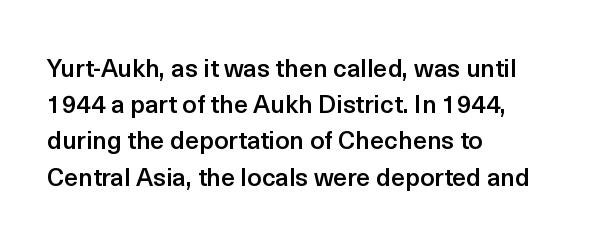
Caption: semibold face, moderately heavy strokes. Type without underlining. Quick note: interline space is typical. Vertical strokes here are truly vertical. Caption: multi-line text, flush left, ragged right.
